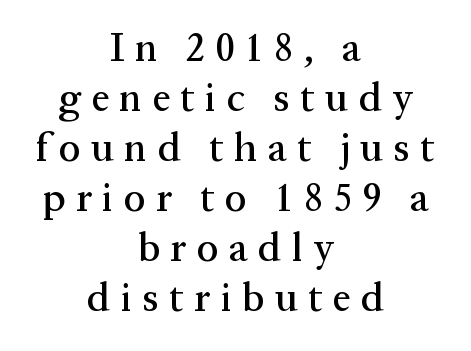
Q: Is the text italic (slanted)? A: No, it is upright.
Q: Is the typeface a serif or a sans-serif typeface? A: Serif.
Q: Is the text underlined? A: No.
Q: How is the paragraph aligned? A: Centered.
Q: Is the spacing between letters normal or unusually wide? A: Unusually wide.
Q: Is the spacing between lines tight, normal or loose? A: Normal.
Q: Width (condensed, normal, or wide)? A: Normal.
Q: Stroke contrast? A: Medium.
Q: x-height? A: Medium.
Q: Monospaced? A: No.
